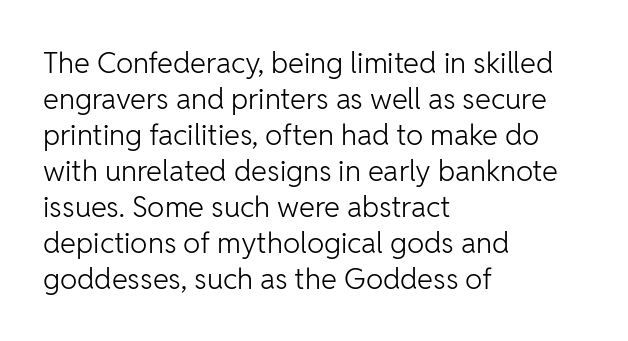
{"serif": "no", "italic": "no", "bold": "no", "weight": "light", "width": "normal", "stroke_contrast": "low", "x_height": "medium", "monospaced": "no", "underline": "no", "align": "left", "line_spacing_ratio": 1.24, "letter_spacing": "normal", "letter_spacing_em": 0.0, "glyph_px": 29}
